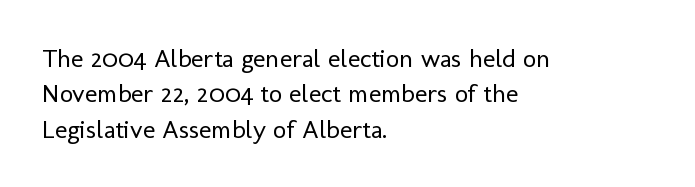
Q: Is the text bold? A: No.
Q: Is the text italic (slanted)? A: No, it is upright.
Q: Is the text underlined? A: No.
Q: How is the paragraph aligned? A: Left-aligned.
Q: Is the spacing between letters normal or unusually wide? A: Normal.
Q: Is the spacing between lines tight, normal or loose? A: Normal.
